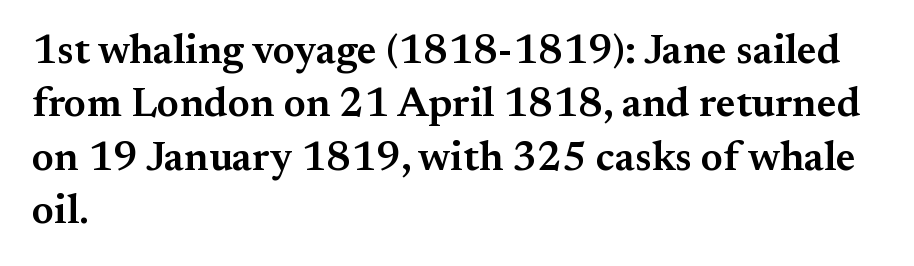
Q: Is the text bold? A: Semi-bold.
Q: Is the text italic (slanted)? A: No, it is upright.
Q: Is the typeface a serif or a sans-serif typeface? A: Serif.
Q: Is the text underlined? A: No.
Q: How is the paragraph aligned? A: Left-aligned.
Q: Is the spacing between letters normal or unusually wide? A: Normal.
Q: Is the spacing between lines tight, normal or loose? A: Normal.
Q: Width (condensed, normal, or wide)? A: Normal.
Q: Stroke contrast? A: Medium.
Q: x-height? A: Small.
Q: Monospaced? A: No.
